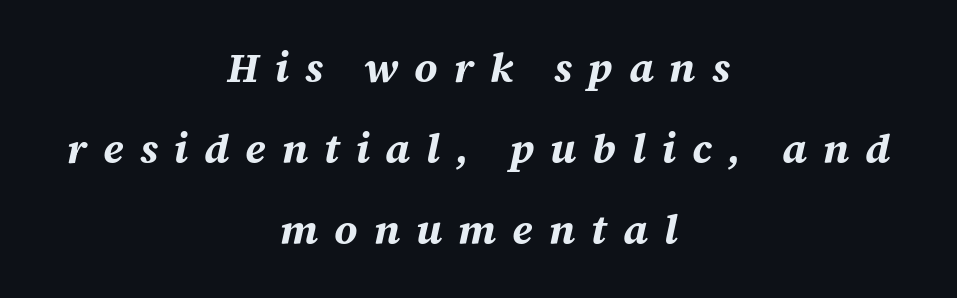
{"italic": "yes", "lean": "right", "slant_degrees": 12, "bold": "yes", "weight": "bold", "width": "normal", "stroke_contrast": "medium", "x_height": "large", "monospaced": "no", "underline": "no", "align": "center", "line_spacing": "loose", "line_spacing_ratio": 1.98, "letter_spacing": "wide", "letter_spacing_em": 0.39, "glyph_px": 41}
